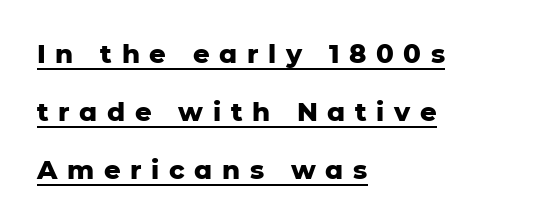
The image shows 26 px bold type, upright; set left-aligned, loose line spacing (2.23x), unusually wide letter spacing (+0.37 em), underlined.
